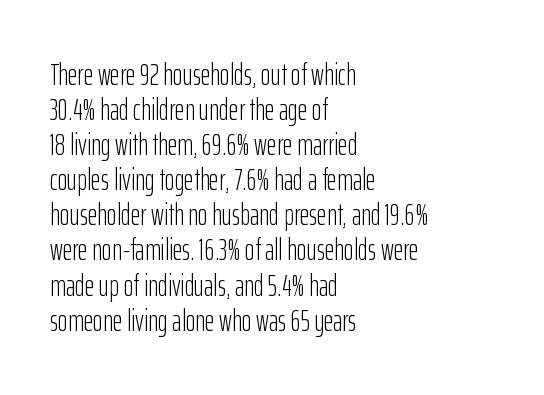
Q: Is the text bold? A: No.
Q: Is the text italic (slanted)? A: No, it is upright.
Q: Is the typeface a serif or a sans-serif typeface? A: Sans-serif.
Q: Is the text underlined? A: No.
Q: How is the paragraph aligned? A: Left-aligned.
Q: Is the spacing between letters normal or unusually wide? A: Normal.
Q: Width (condensed, normal, or wide)? A: Condensed.
Q: Stroke contrast? A: Low.
Q: x-height? A: Medium.
Q: Monospaced? A: No.
